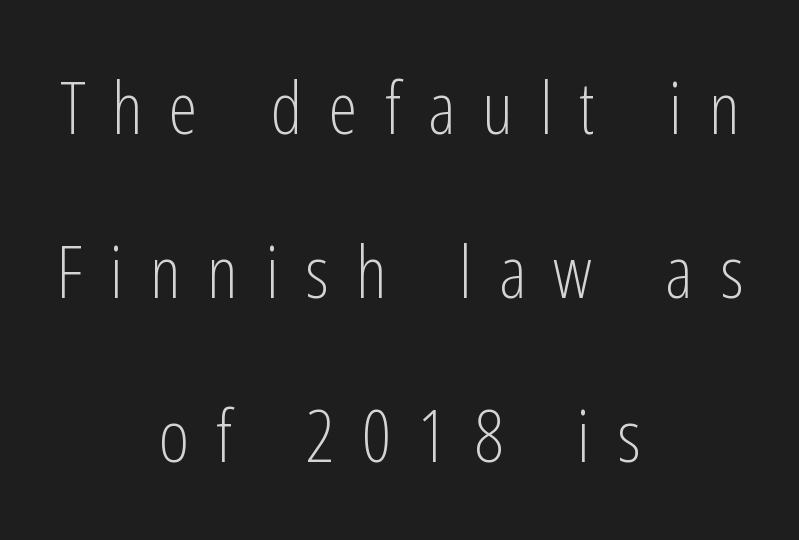
You could only call the tracking loose — the letters float apart. The designer dialed line spacing up above the default. Tall strokes in this sample are plumb rather than angled. These lines are centered, leaving both edges ragged. Glance below the letters and you will spot only blank space.
